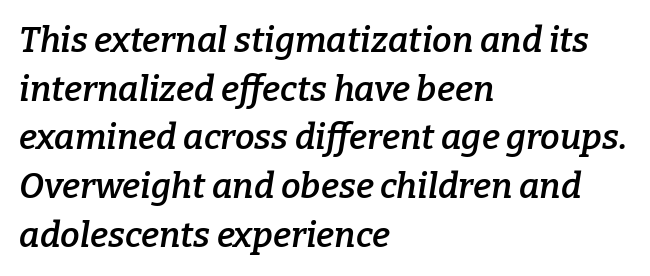
All the whitespace from short lines collects on the right. Emphasis by weight is partial: semibold. Posture: slanted. This is serif lettering, the kind often seen in printed books. The block of text has a typical density, with ordinary space between rows. Lines of text with bare space underneath.
